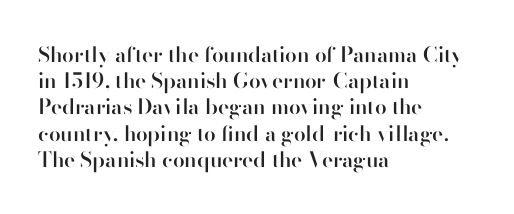
Q: Is the text bold? A: Semi-bold.
Q: Is the text italic (slanted)? A: No, it is upright.
Q: Is the text underlined? A: No.
Q: How is the paragraph aligned? A: Left-aligned.
Q: Is the spacing between letters normal or unusually wide? A: Normal.
Q: Is the spacing between lines tight, normal or loose? A: Normal.
